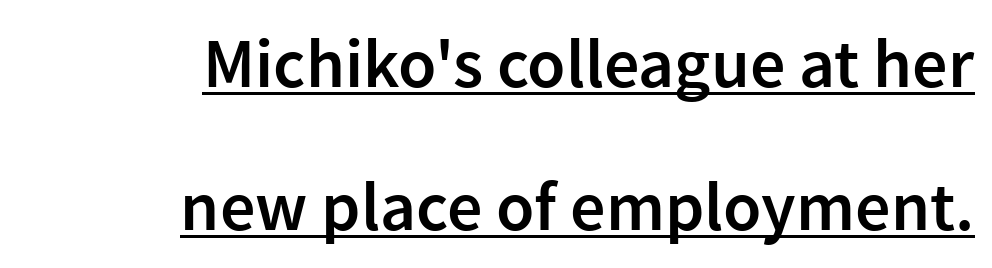
Q: Is the text bold? A: Semi-bold.
Q: Is the text italic (slanted)? A: No, it is upright.
Q: Is the typeface a serif or a sans-serif typeface? A: Sans-serif.
Q: Is the text underlined? A: Yes.
Q: How is the paragraph aligned? A: Right-aligned.
Q: Is the spacing between letters normal or unusually wide? A: Normal.
Q: Is the spacing between lines tight, normal or loose? A: Loose.
Q: Width (condensed, normal, or wide)? A: Normal.
Q: x-height? A: Medium.
Q: Monospaced? A: No.
